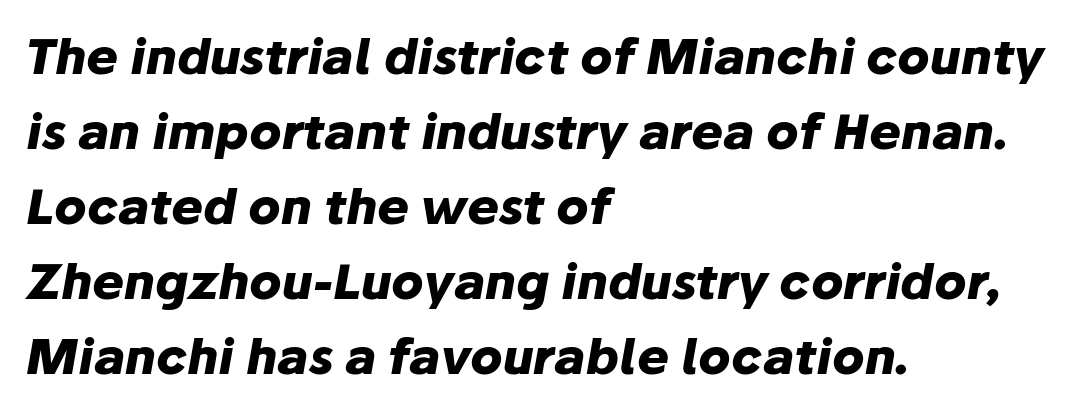
{"italic": "yes", "lean": "right", "slant_degrees": 10, "bold": "yes", "weight": "heavy", "width": "normal", "stroke_contrast": "low", "x_height": "medium", "monospaced": "no", "underline": "no", "align": "left", "line_spacing": "normal", "line_spacing_ratio": 1.56, "letter_spacing": "normal", "letter_spacing_em": 0.0, "glyph_px": 48}
